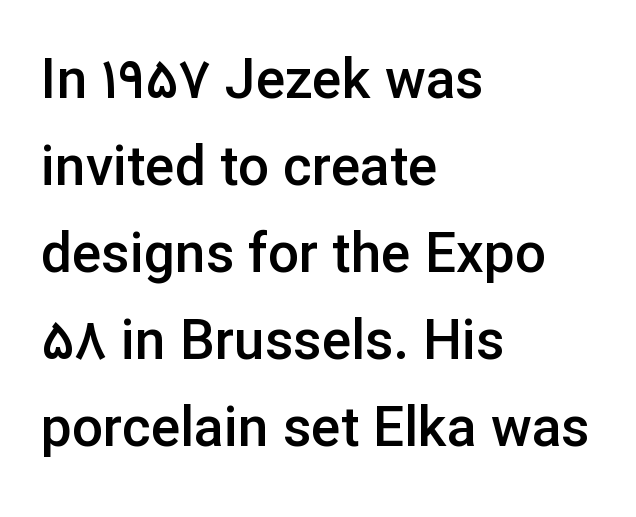
The image shows 55 px semibold sans-serif type, upright; set left-aligned, normal line spacing (1.58x), normal letter spacing, not underlined; low stroke contrast and a medium x-height.
